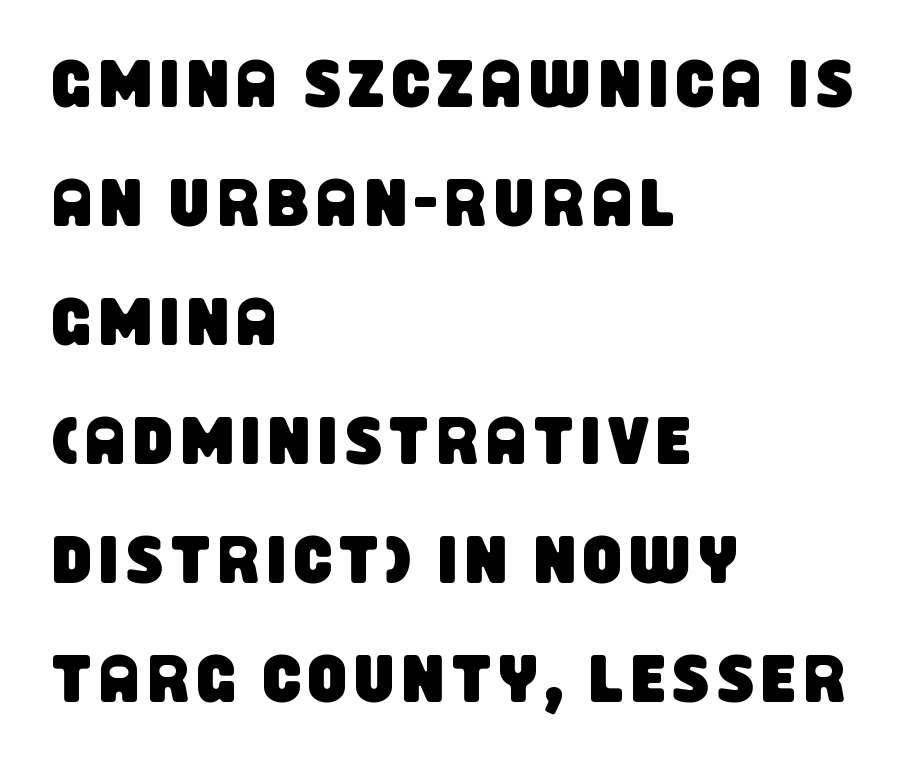
The image shows 68 px condensed sans-serif type; set left-aligned, line spacing 1.75x, not underlined; low stroke contrast and a large x-height.
